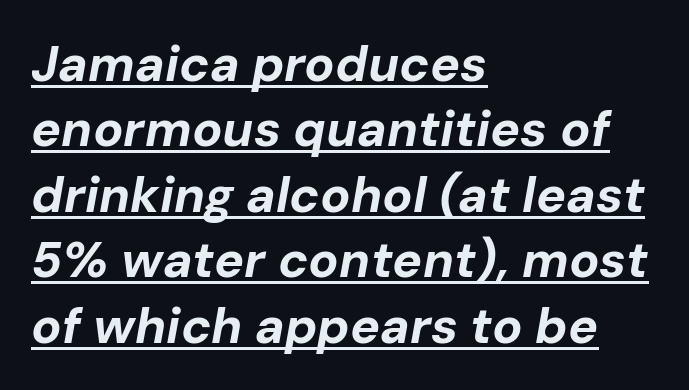
The text block is weighted toward the left margin, trailing off unevenly rightward. The type is set solid horizontally, with unmodified tracking. This sample keeps an unexceptional amount of space between lines. The font's italic variant was chosen for this text. The typesetter has applied underlining to the passage shown.
